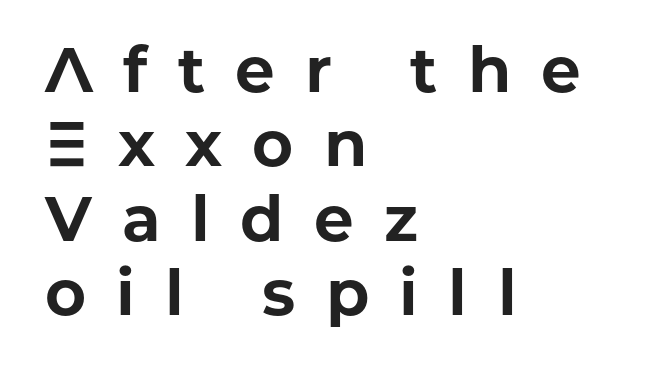
Q: Is the text bold? A: Yes.
Q: Is the text italic (slanted)? A: No, it is upright.
Q: Is the typeface a serif or a sans-serif typeface? A: Sans-serif.
Q: Is the text underlined? A: No.
Q: How is the paragraph aligned? A: Left-aligned.
Q: Is the spacing between letters normal or unusually wide? A: Unusually wide.
Q: Width (condensed, normal, or wide)? A: Normal.
Q: Stroke contrast? A: Low.
Q: x-height? A: Medium.
Q: Monospaced? A: No.
